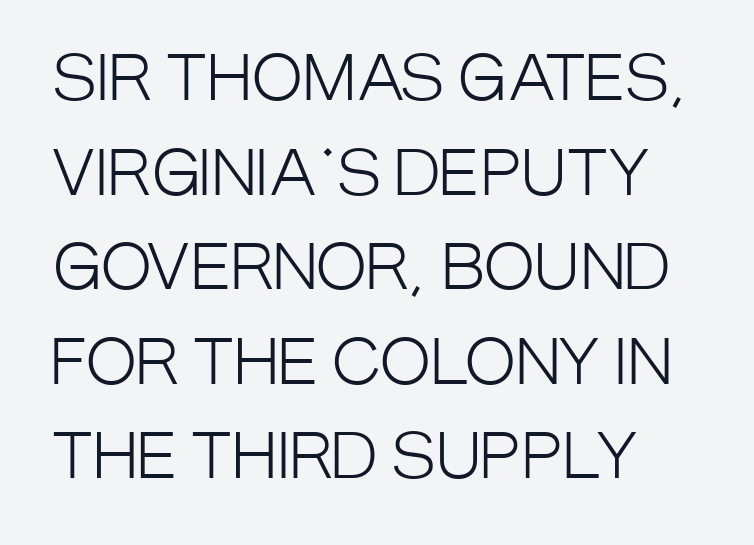
The image shows 61 px light, condensed sans-serif type, upright; set left-aligned, normal line spacing (1.55x), normal letter spacing, not underlined; low stroke contrast and a large x-height.
